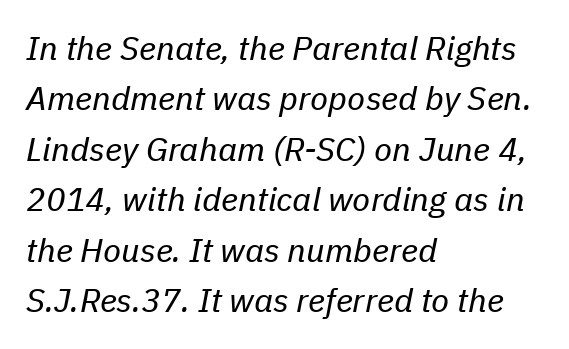
In terms of posture, this sample is oblique. Note the varied advance widths — an 'i' is clearly narrower than an 'm'. Left-aligned paragraph, ragged on the right. The letters look calm and open, with moderate or lighter stems. The passage shown has conventional tracking throughout. Rows of type keep a routine distance in the vertical direction.
